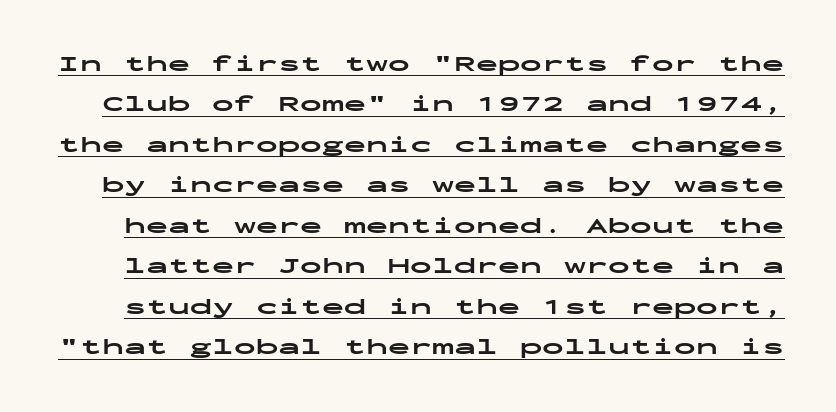
Q: Is the text bold? A: Yes.
Q: Is the text italic (slanted)? A: No, it is upright.
Q: Is the text underlined? A: Yes.
Q: Is the spacing between letters normal or unusually wide? A: Normal.
